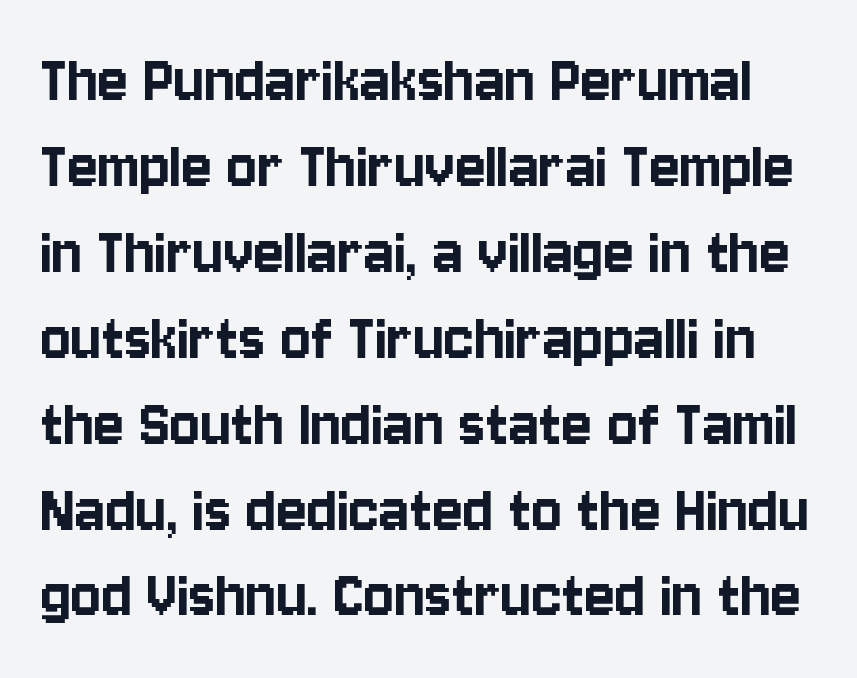
{"serif": "no", "italic": "no", "width": "condensed", "stroke_contrast": "low", "x_height": "large", "monospaced": "no", "underline": "no", "line_spacing_ratio": 1.21, "letter_spacing": "normal", "letter_spacing_em": 0.0, "glyph_px": 71}
